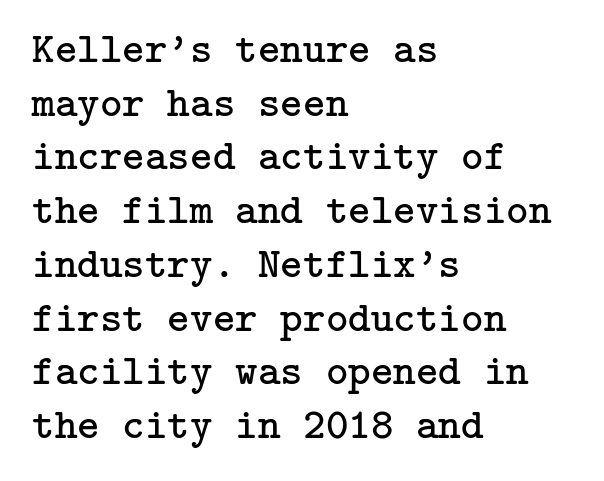
Q: Is the text bold? A: No.
Q: Is the text italic (slanted)? A: No, it is upright.
Q: Is the typeface a serif or a sans-serif typeface? A: Serif.
Q: Is the text underlined? A: No.
Q: How is the paragraph aligned? A: Left-aligned.
Q: Is the spacing between letters normal or unusually wide? A: Normal.
Q: Is the spacing between lines tight, normal or loose? A: Normal.
Q: Width (condensed, normal, or wide)? A: Normal.
Q: Stroke contrast? A: Low.
Q: x-height? A: Medium.
